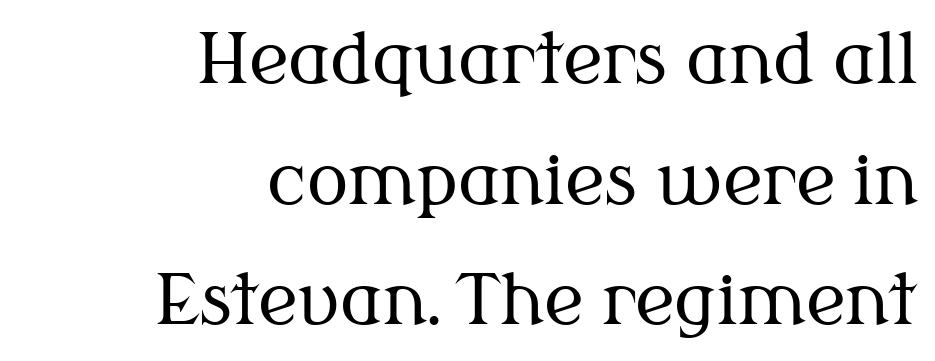
Underline: absent. Tracking here is standard; glyphs follow each other at the usual distance. The typeface has the unassuming heft of standard copy or less. Each letter's strokes conclude with small projecting serifs.
